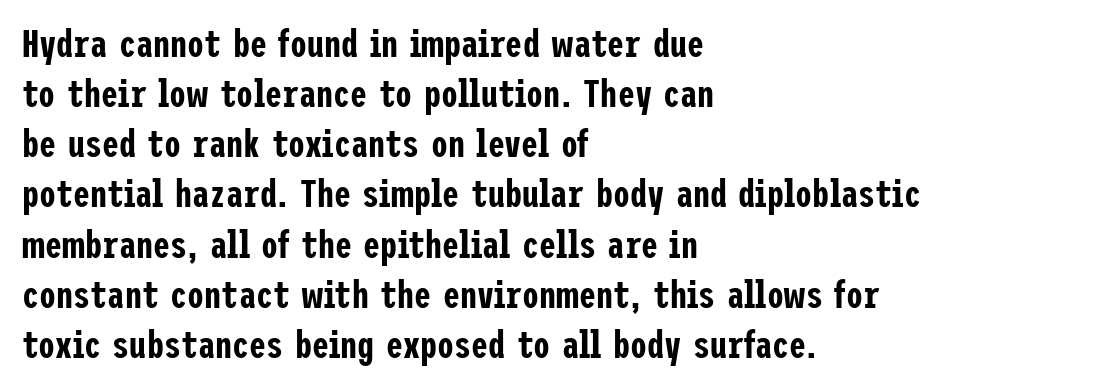
The image shows 38 px condensed sans-serif type, upright; set left-aligned, normal line spacing (1.32x), normal letter spacing, not underlined; low stroke contrast and a medium x-height.
